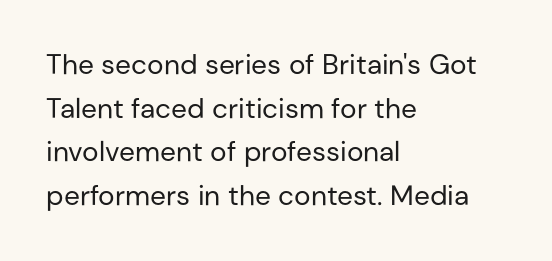
The horizontal fit of the characters is conventional and even. Is the block centered? No — it sits flush against the left margin. Do the letters lean? They stand straight. Honestly, the row spacing looks completely unremarkable. Just letters on the line, the space beneath them empty. These glyphs show unthickened strokes, regular width or finer.
